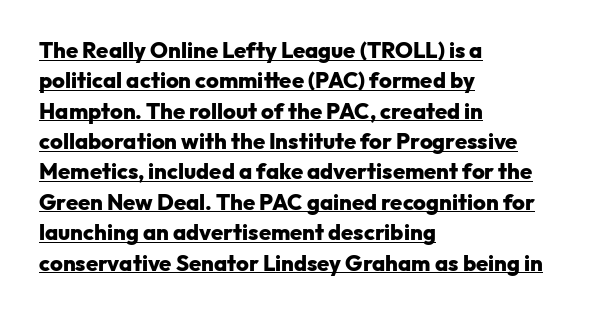
Posture: vertical. The lines in this sample share a left origin and differ only in where they stop. The sample's only ornament is a line tracing under the words. Strong, thick strokes mark this as bold type. The face used here is rendered with its standard letterfit. Does the leading feel generous? No, just average.
